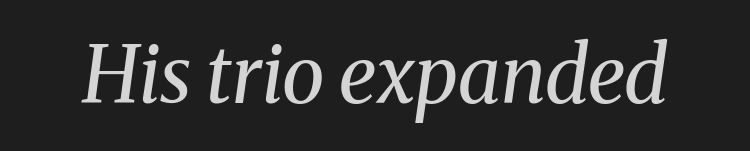
Q: Is the text bold? A: No.
Q: Is the text italic (slanted)? A: Yes, it leans right by about 8 degrees.
Q: Is the typeface a serif or a sans-serif typeface? A: Serif.
Q: Is the text underlined? A: No.
Q: Is the spacing between letters normal or unusually wide? A: Normal.
Q: Width (condensed, normal, or wide)? A: Normal.
Q: Stroke contrast? A: Medium.
Q: x-height? A: Medium.
Q: Monospaced? A: No.
